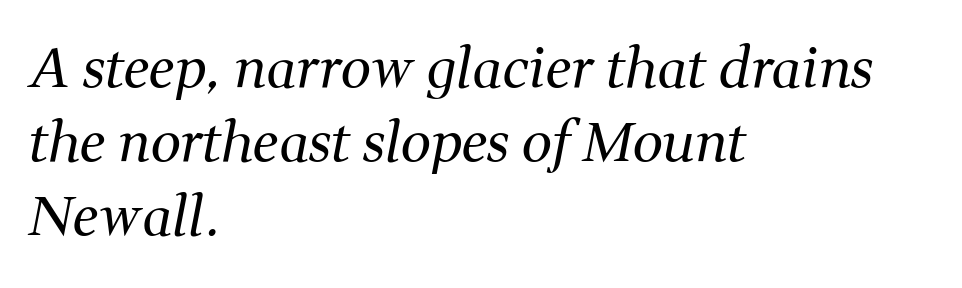
{"serif": "yes", "italic": "yes", "lean": "right", "slant_degrees": 11, "bold": "no", "weight": "regular", "width": "normal", "stroke_contrast": "medium", "x_height": "medium", "monospaced": "no", "underline": "no", "align": "left", "line_spacing": "normal", "line_spacing_ratio": 1.37, "letter_spacing": "normal", "letter_spacing_em": 0.0, "glyph_px": 54}
